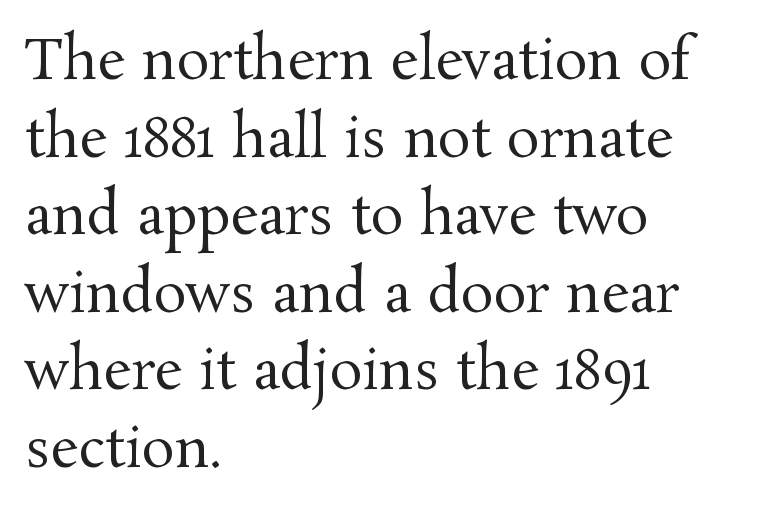
{"serif": "yes", "italic": "no", "bold": "no", "weight": "regular", "width": "normal", "stroke_contrast": "medium", "x_height": "medium", "monospaced": "no", "underline": "no", "align": "left", "line_spacing": "normal", "line_spacing_ratio": 1.41, "letter_spacing": "normal", "letter_spacing_em": 0.0, "glyph_px": 55}
